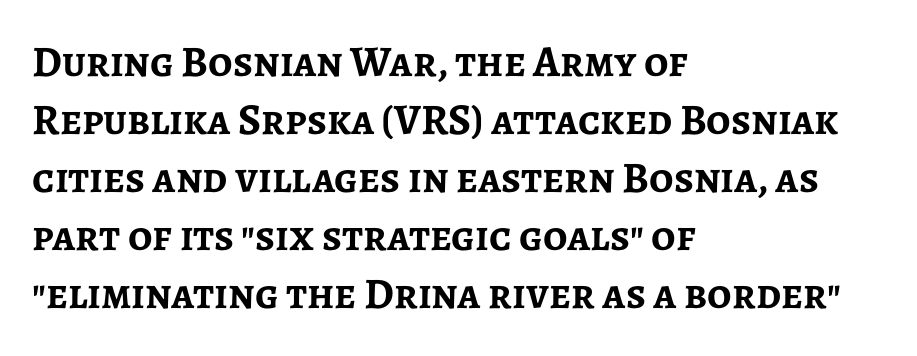
{"serif": "no", "italic": "no", "bold": "yes", "weight": "semibold", "width": "normal", "stroke_contrast": "low", "x_height": "medium", "monospaced": "no", "underline": "no", "align": "left", "line_spacing": "normal", "line_spacing_ratio": 1.35, "letter_spacing": "normal", "letter_spacing_em": 0.0, "glyph_px": 43}
